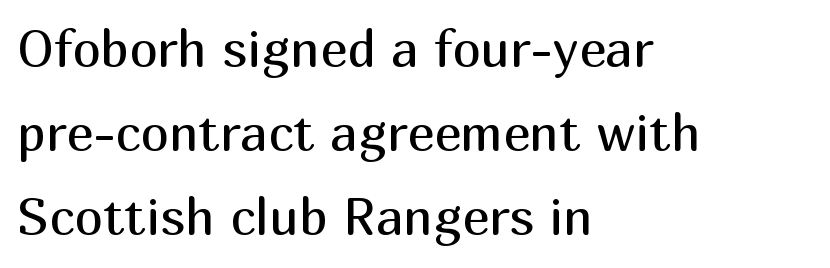
Q: Is the text bold? A: No.
Q: Is the text italic (slanted)? A: No, it is upright.
Q: Is the typeface a serif or a sans-serif typeface? A: Sans-serif.
Q: Is the text underlined? A: No.
Q: How is the paragraph aligned? A: Left-aligned.
Q: Is the spacing between letters normal or unusually wide? A: Normal.
Q: Is the spacing between lines tight, normal or loose? A: Normal.
Q: Width (condensed, normal, or wide)? A: Normal.
Q: Stroke contrast? A: Medium.
Q: x-height? A: Medium.
Q: Monospaced? A: No.
